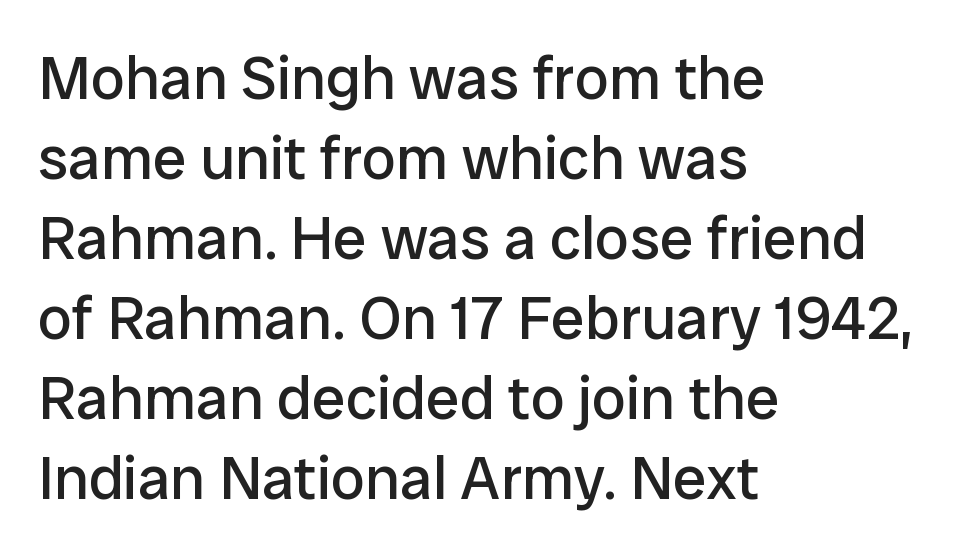
The letters sit at their default tracking, neither squeezed nor spread. This rendering employs a face without finishing strokes, i.e., a sans-serif. Each letter keeps its own natural width here, so spacing adapts to shape. Regular leading. Characters remain perfectly vertical along every line.
